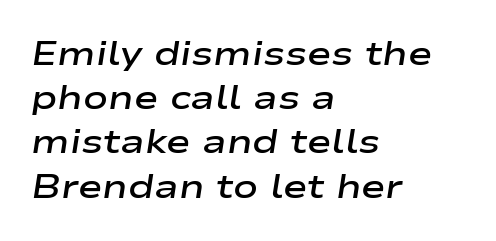
Q: Is the text bold? A: Semi-bold.
Q: Is the text italic (slanted)? A: Yes, it leans right by about 9 degrees.
Q: Is the text underlined? A: No.
Q: How is the paragraph aligned? A: Left-aligned.
Q: Is the spacing between letters normal or unusually wide? A: Normal.
Q: Is the spacing between lines tight, normal or loose? A: Normal.
Q: Width (condensed, normal, or wide)? A: Wide.
Q: Stroke contrast? A: Low.
Q: x-height? A: Medium.
Q: Monospaced? A: No.
